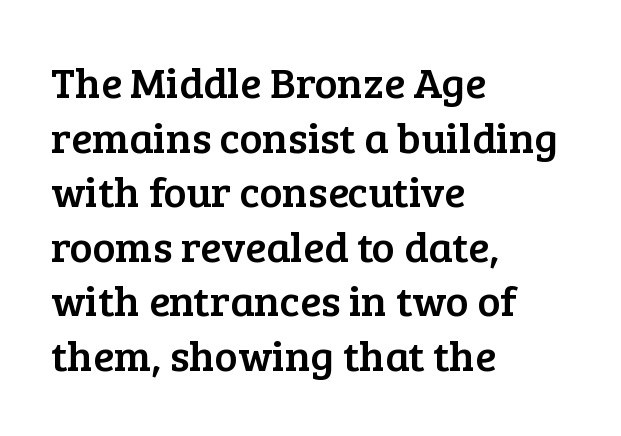
Q: Is the text italic (slanted)? A: No, it is upright.
Q: Is the typeface a serif or a sans-serif typeface? A: Serif.
Q: Is the text underlined? A: No.
Q: How is the paragraph aligned? A: Left-aligned.
Q: Is the spacing between letters normal or unusually wide? A: Normal.
Q: Is the spacing between lines tight, normal or loose? A: Normal.
Q: Width (condensed, normal, or wide)? A: Normal.
Q: Stroke contrast? A: Low.
Q: x-height? A: Medium.
Q: Monospaced? A: No.
